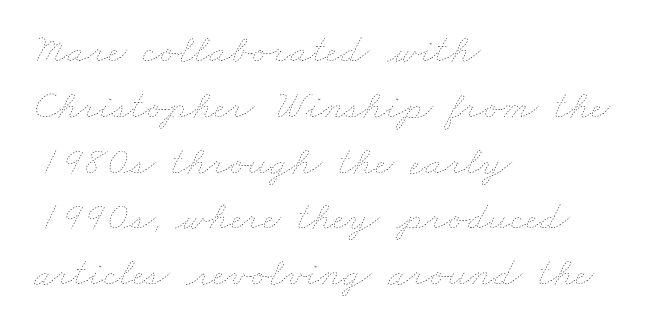
The image shows 41 px thin, wide type; set left-aligned, normal line spacing (1.36x), normal letter spacing, not underlined; low stroke contrast and a small x-height.
